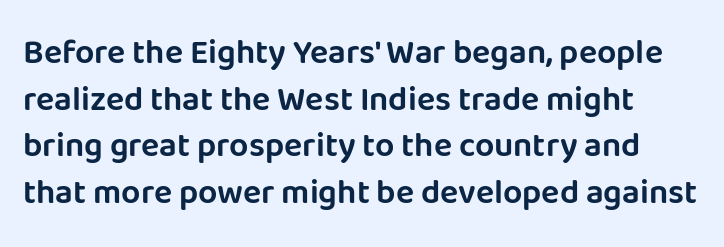
{"serif": "no", "italic": "no", "width": "normal", "stroke_contrast": "low", "x_height": "large", "monospaced": "no", "underline": "no", "line_spacing": "normal", "line_spacing_ratio": 1.37, "letter_spacing": "normal", "letter_spacing_em": 0.0, "glyph_px": 34}
